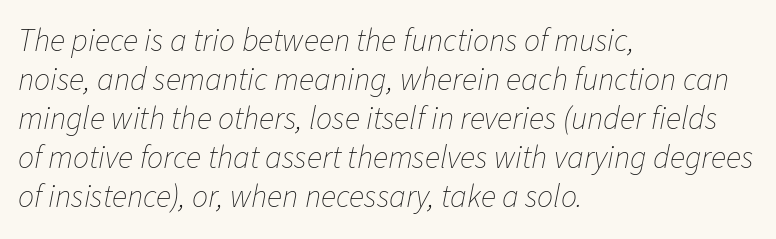
The baseline area is clear. Compared with typical body copy, the letter spacing here is the same. Each letter keeps its own natural width here, so spacing adapts to shape. Summary of weight: not heavy and not bold.
